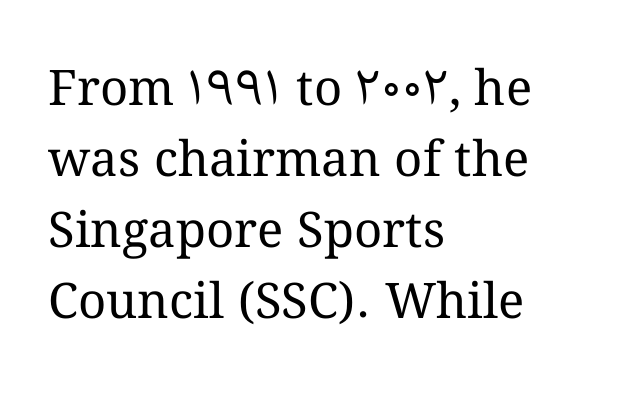
Q: Is the text bold? A: No.
Q: Is the text italic (slanted)? A: No, it is upright.
Q: Is the text underlined? A: No.
Q: How is the paragraph aligned? A: Left-aligned.
Q: Is the spacing between letters normal or unusually wide? A: Normal.
Q: Is the spacing between lines tight, normal or loose? A: Normal.
Q: Width (condensed, normal, or wide)? A: Normal.
Q: Stroke contrast? A: Medium.
Q: x-height? A: Medium.
Q: Monospaced? A: No.
